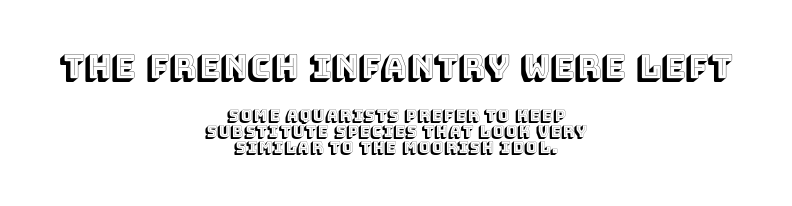
Every character sits straight up, as roman type does. Students, observe: this is what under-led, compact text looks like. The designer gave the opening block more size than the closing block. Where is the straight margin? There isn't one; the lines are centered. Tracking here is standard; glyphs follow each other at the usual distance. Unmarked baselines from the first word to the last.
